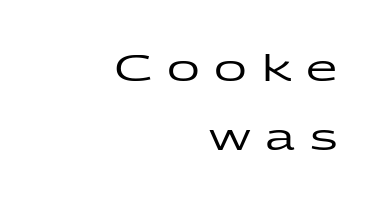
The image shows 36 px wide sans-serif type, upright; set right-aligned, loose line spacing (1.92x), unusually wide letter spacing (+0.41 em), not underlined; low stroke contrast and a medium x-height.
